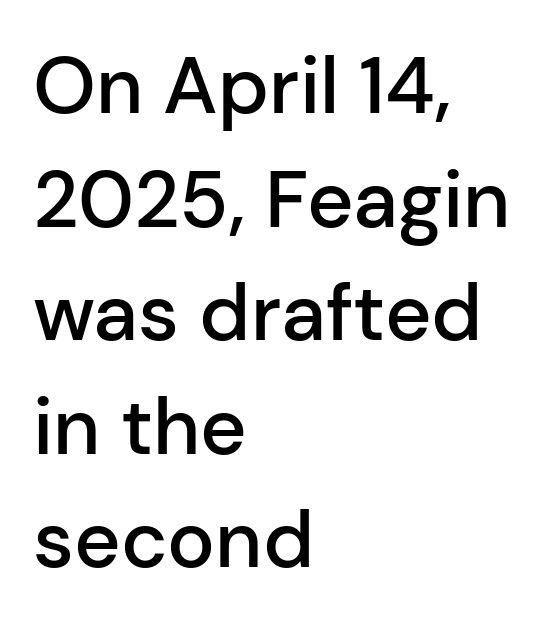
The characters look somewhat weighty, a semibold short of true bold. Nobody touched the tracking dial on this one. A sans-serif font was chosen for this passage. Which margin do the lines hug? The left one — the right edge is uneven. The foot of each line stays bare and open. It's the straight-up-and-down kind of type.
